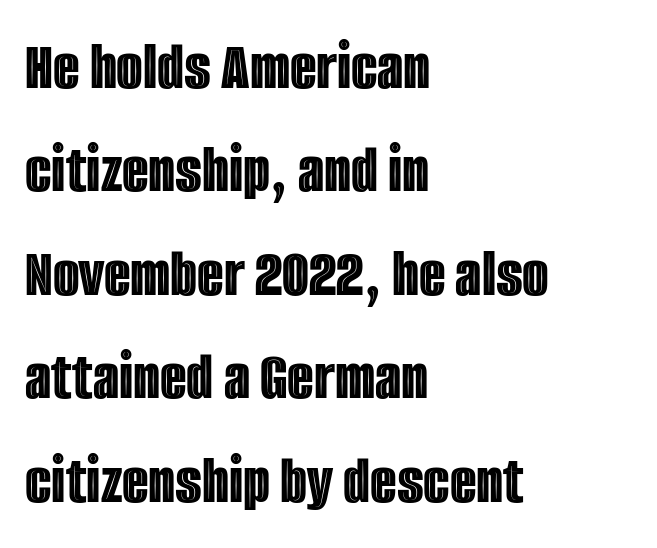
Q: Is the text italic (slanted)? A: No, it is upright.
Q: Is the text underlined? A: No.
Q: How is the paragraph aligned? A: Left-aligned.
Q: Is the spacing between letters normal or unusually wide? A: Normal.
Q: Is the spacing between lines tight, normal or loose? A: Normal.
Q: Width (condensed, normal, or wide)? A: Condensed.
Q: x-height? A: Large.
Q: Monospaced? A: No.
